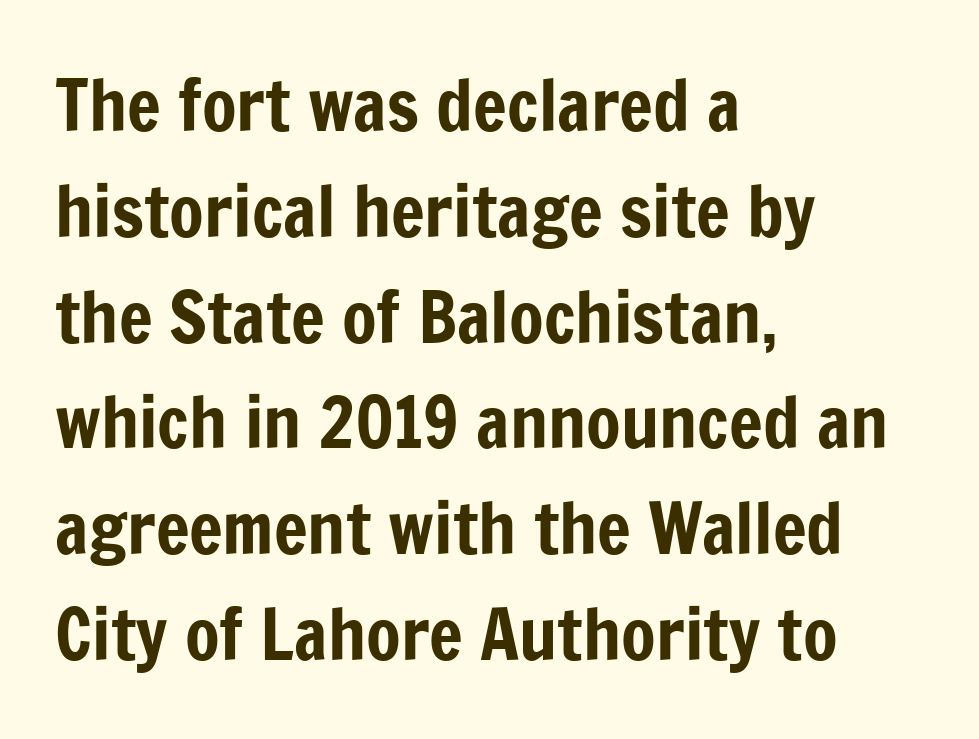
The image shows 71 px condensed sans-serif type, upright; set left-aligned, normal line spacing (1.49x), normal letter spacing, not underlined; low stroke contrast and a medium x-height.
